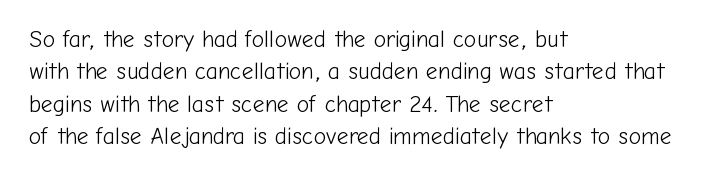
The tracking reads as untouched default to a designer's eye. Layout note: lines flush left. Students, observe: this is what conventionally led text looks like. Underline: absent.
